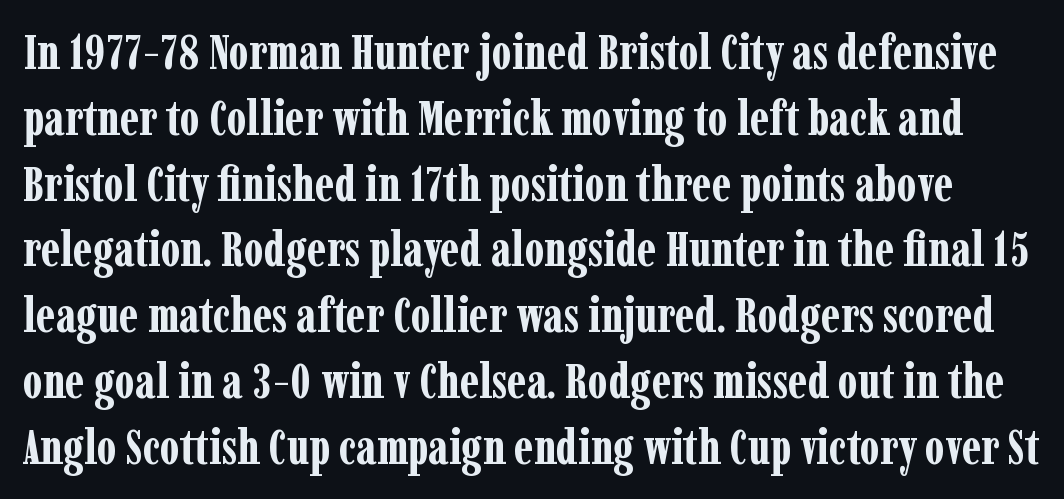
{"serif": "yes", "italic": "no", "bold": "yes", "weight": "bold", "width": "condensed", "stroke_contrast": "low", "x_height": "medium", "monospaced": "no", "underline": "no", "line_spacing": "normal", "line_spacing_ratio": 1.37, "letter_spacing": "normal", "letter_spacing_em": 0.0, "glyph_px": 48}
